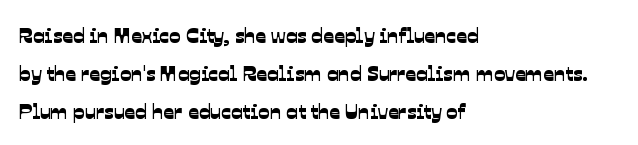
Is the letter spacing exaggerated? No — it looks like the ordinary default. This rendering features lettering with no underline. Line beginnings align vertically; line endings do not.
